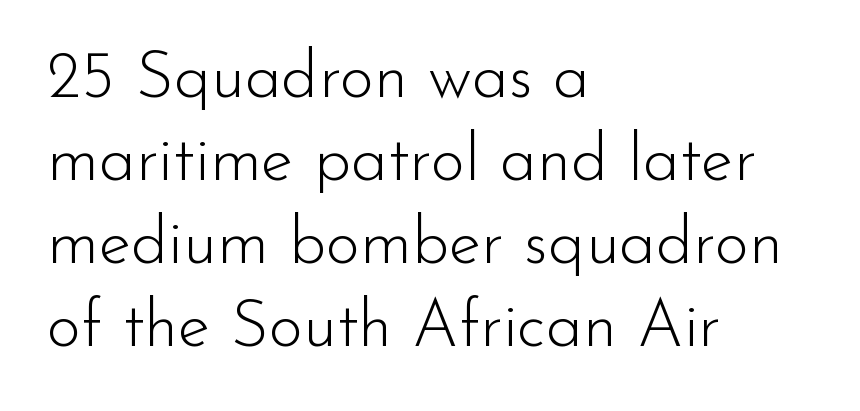
{"serif": "no", "italic": "no", "bold": "no", "weight": "light", "width": "normal", "stroke_contrast": "low", "x_height": "small", "monospaced": "no", "underline": "no", "align": "left", "line_spacing": "normal", "line_spacing_ratio": 1.26, "letter_spacing": "normal", "letter_spacing_em": 0.0, "glyph_px": 66}
